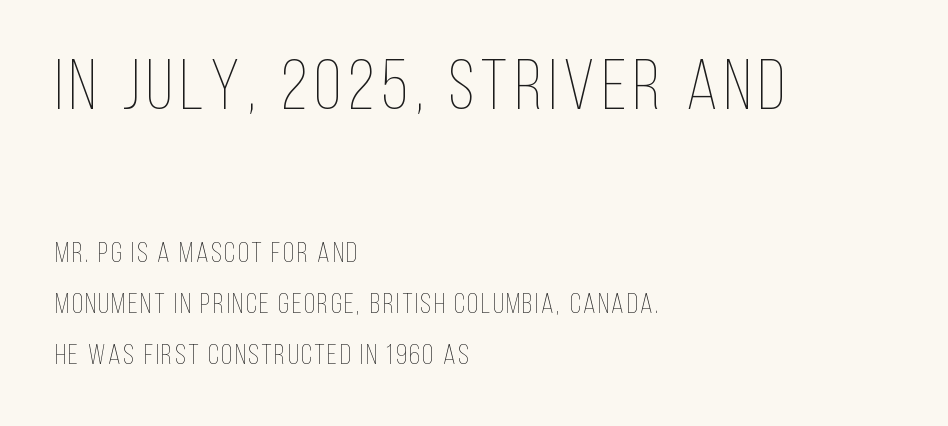
The image shows 71 px thin, condensed type, upright; set left-aligned, line spacing 1.82x, not underlined; the first (top) block is 2.54x larger; low stroke contrast and a large x-height.
